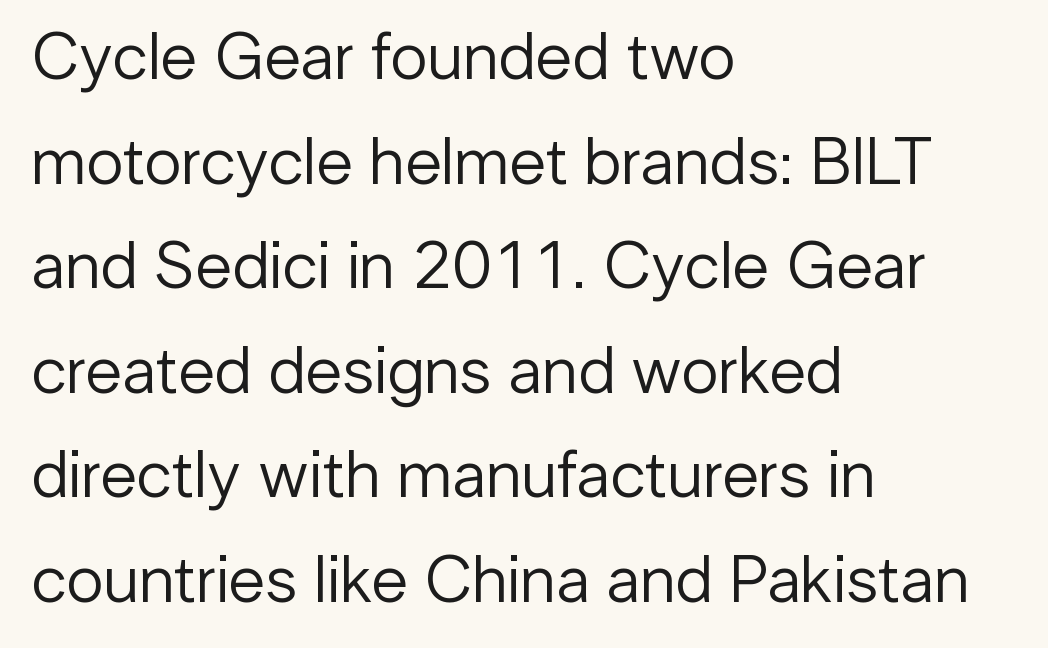
{"serif": "no", "italic": "no", "bold": "no", "weight": "regular", "width": "normal", "stroke_contrast": "low", "x_height": "medium", "monospaced": "no", "underline": "no", "align": "left", "line_spacing": "normal", "line_spacing_ratio": 1.56, "letter_spacing": "normal", "letter_spacing_em": 0.0, "glyph_px": 67}
